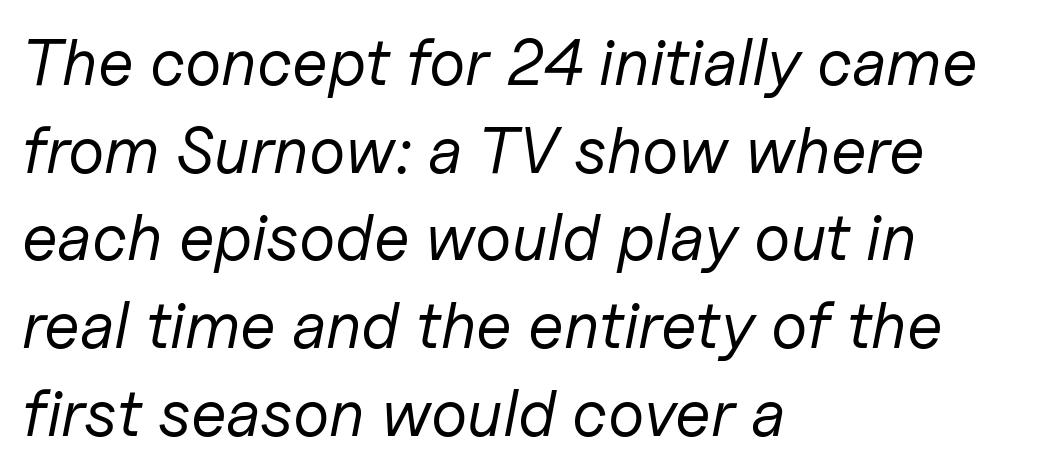
Q: Is the text bold? A: No.
Q: Is the text italic (slanted)? A: Yes, it leans right by about 11 degrees.
Q: Is the text underlined? A: No.
Q: How is the paragraph aligned? A: Left-aligned.
Q: Is the spacing between letters normal or unusually wide? A: Normal.
Q: Is the spacing between lines tight, normal or loose? A: Normal.
Q: Width (condensed, normal, or wide)? A: Normal.
Q: Stroke contrast? A: Low.
Q: x-height? A: Medium.
Q: Monospaced? A: No.
